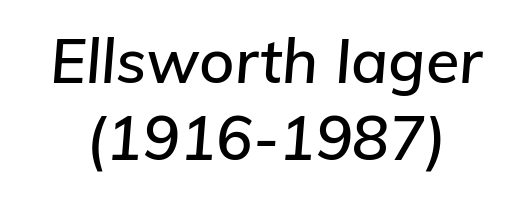
The image shows 61 px text type, italic (leaning right); set normal line spacing (1.26x), normal letter spacing, not underlined; low stroke contrast and a medium x-height.
